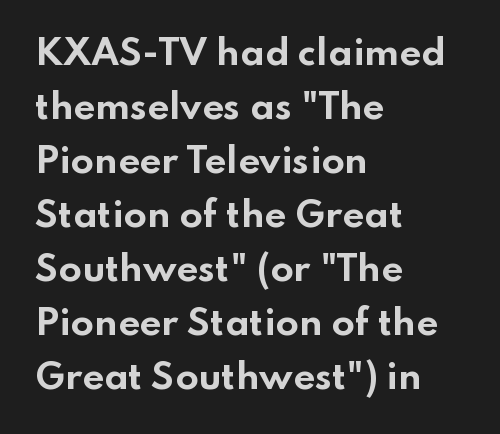
The image shows 34 px bold, wide sans-serif type, upright; set left-aligned, normal line spacing (1.59x), normal letter spacing, not underlined; low stroke contrast and a small x-height.
